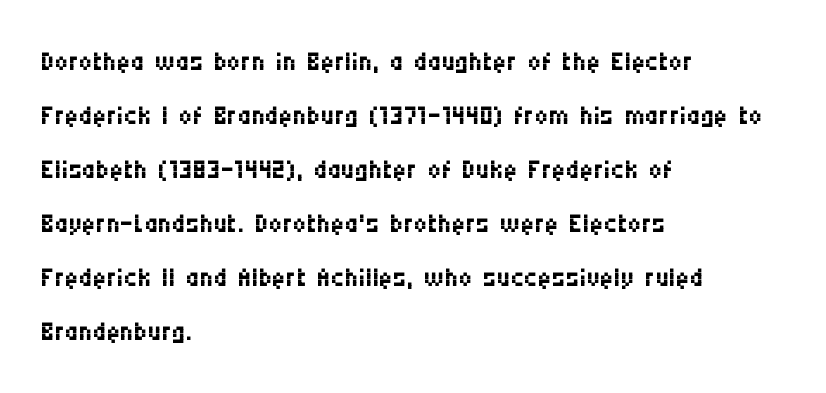
Q: Is the text bold? A: No.
Q: Is the text italic (slanted)? A: No, it is upright.
Q: Is the typeface a serif or a sans-serif typeface? A: Sans-serif.
Q: Is the text underlined? A: No.
Q: How is the paragraph aligned? A: Left-aligned.
Q: Is the spacing between letters normal or unusually wide? A: Normal.
Q: Is the spacing between lines tight, normal or loose? A: Normal.
Q: Width (condensed, normal, or wide)? A: Condensed.
Q: Stroke contrast? A: Medium.
Q: x-height? A: Large.
Q: Monospaced? A: No.
